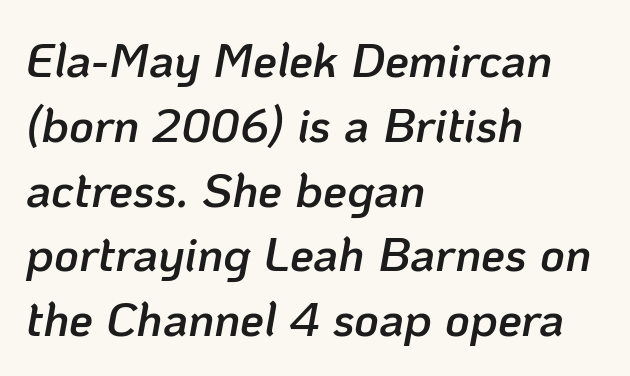
Q: Is the text bold? A: Semi-bold.
Q: Is the text italic (slanted)? A: Yes, it leans right by about 10 degrees.
Q: Is the text underlined? A: No.
Q: How is the paragraph aligned? A: Left-aligned.
Q: Is the spacing between letters normal or unusually wide? A: Normal.
Q: Is the spacing between lines tight, normal or loose? A: Normal.
Q: Width (condensed, normal, or wide)? A: Normal.
Q: Stroke contrast? A: Low.
Q: x-height? A: Medium.
Q: Monospaced? A: No.
